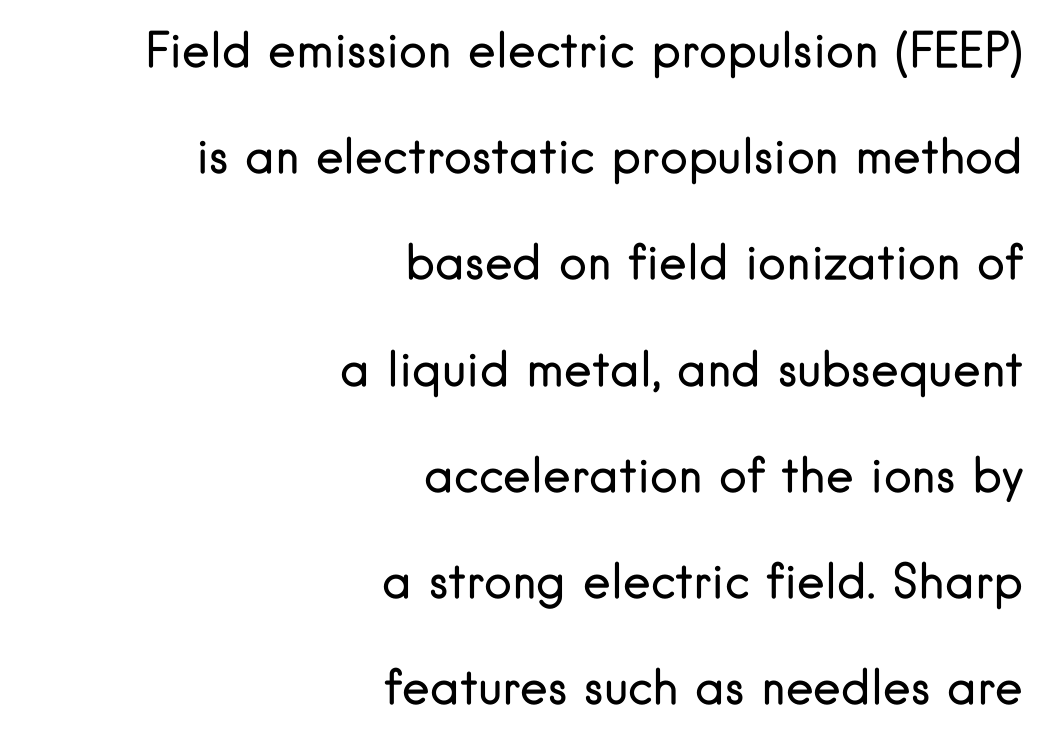
{"serif": "no", "italic": "no", "bold": "no", "weight": "regular", "width": "normal", "stroke_contrast": "low", "x_height": "small", "monospaced": "no", "underline": "no", "align": "right", "line_spacing": "loose", "line_spacing_ratio": 2.26, "letter_spacing": "normal", "letter_spacing_em": 0.0, "glyph_px": 47}
